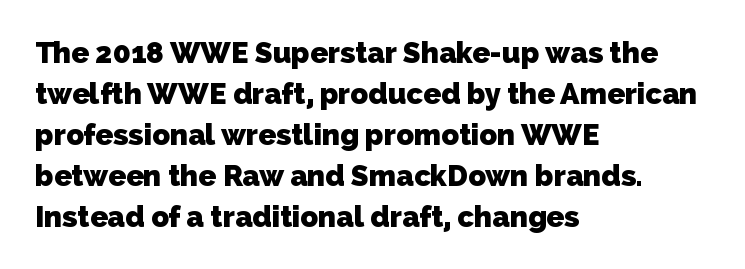
Q: Is the text bold? A: Yes.
Q: Is the typeface a serif or a sans-serif typeface? A: Sans-serif.
Q: Is the text underlined? A: No.
Q: How is the paragraph aligned? A: Left-aligned.
Q: Is the spacing between letters normal or unusually wide? A: Normal.
Q: Is the spacing between lines tight, normal or loose? A: Normal.
Q: Width (condensed, normal, or wide)? A: Normal.
Q: Stroke contrast? A: Low.
Q: x-height? A: Medium.
Q: Monospaced? A: No.
